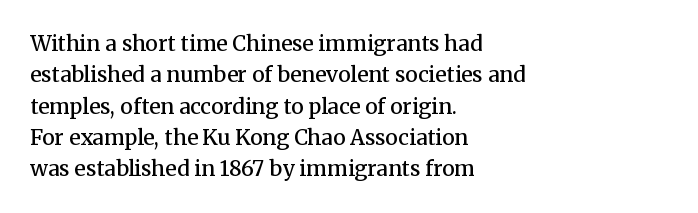
{"italic": "no", "bold": "semi", "underline": "no", "align": "left", "line_spacing": "normal", "line_spacing_ratio": 1.49, "letter_spacing": "normal", "letter_spacing_em": 0.0, "glyph_px": 21}
